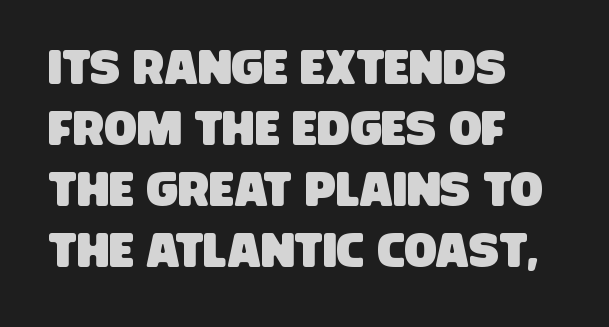
{"serif": "no", "width": "condensed", "stroke_contrast": "low", "x_height": "large", "monospaced": "no", "underline": "no", "align": "left", "line_spacing": "normal", "line_spacing_ratio": 1.27, "letter_spacing": "normal", "letter_spacing_em": 0.0, "glyph_px": 48}
